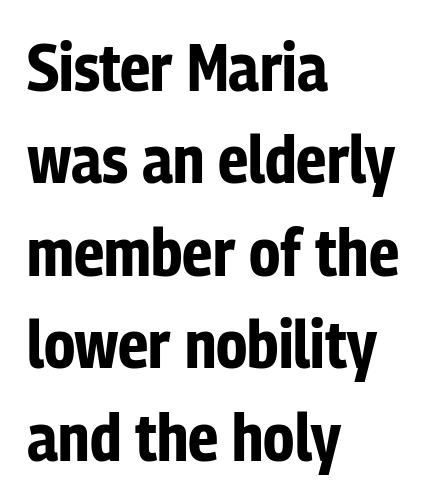
Q: Is the text bold? A: Yes.
Q: Is the text italic (slanted)? A: No, it is upright.
Q: Is the typeface a serif or a sans-serif typeface? A: Sans-serif.
Q: Is the text underlined? A: No.
Q: How is the paragraph aligned? A: Left-aligned.
Q: Is the spacing between letters normal or unusually wide? A: Normal.
Q: Is the spacing between lines tight, normal or loose? A: Normal.
Q: Width (condensed, normal, or wide)? A: Condensed.
Q: Stroke contrast? A: Low.
Q: x-height? A: Medium.
Q: Monospaced? A: No.
